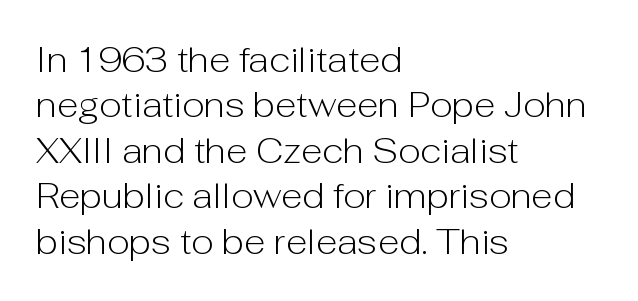
Q: Is the text bold? A: No.
Q: Is the text italic (slanted)? A: No, it is upright.
Q: Is the typeface a serif or a sans-serif typeface? A: Sans-serif.
Q: Is the text underlined? A: No.
Q: How is the paragraph aligned? A: Left-aligned.
Q: Is the spacing between letters normal or unusually wide? A: Normal.
Q: Is the spacing between lines tight, normal or loose? A: Normal.
Q: Width (condensed, normal, or wide)? A: Normal.
Q: Stroke contrast? A: Low.
Q: x-height? A: Medium.
Q: Monospaced? A: No.
